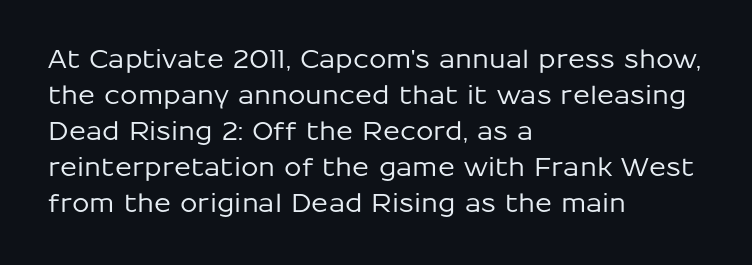
Vertically, the passage feels balanced, rows spaced as you'd expect. Every character sits straight up, as roman type does. A typesetter would call this zero additional tracking. Each line starts at the same left margin while the right side varies. Descenders are the only things crossing below the line.
